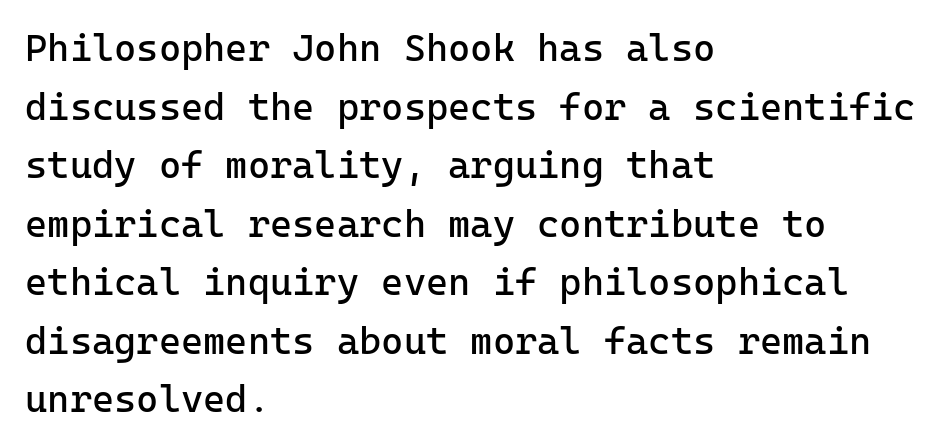
No chunkiness to these letters — they're not bold. Inter-character spacing is left at the font's built-in metrics. To sum up the face: it is a sans, with no serifs. What's the leading like? Ordinary, nothing unusual. The strip under each line holds only bare page. If you drew a line through each stem, it would be perfectly vertical.
